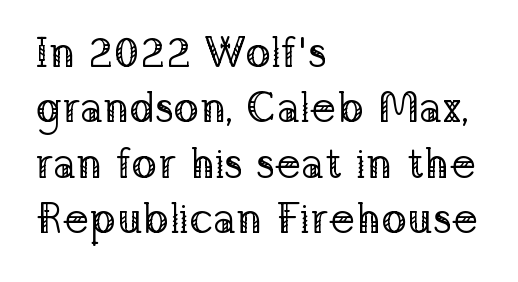
These lines stack with their left ends in a neat column. This rendering leaves character spacing at its baseline value. The letters advance in unequal steps, a hallmark of proportional type. Students, observe: this is what conventionally led text looks like. Serifs: yes, visible at the terminals of the letterforms. A quiet, ordinary-to-light weight characterises the typeface.
